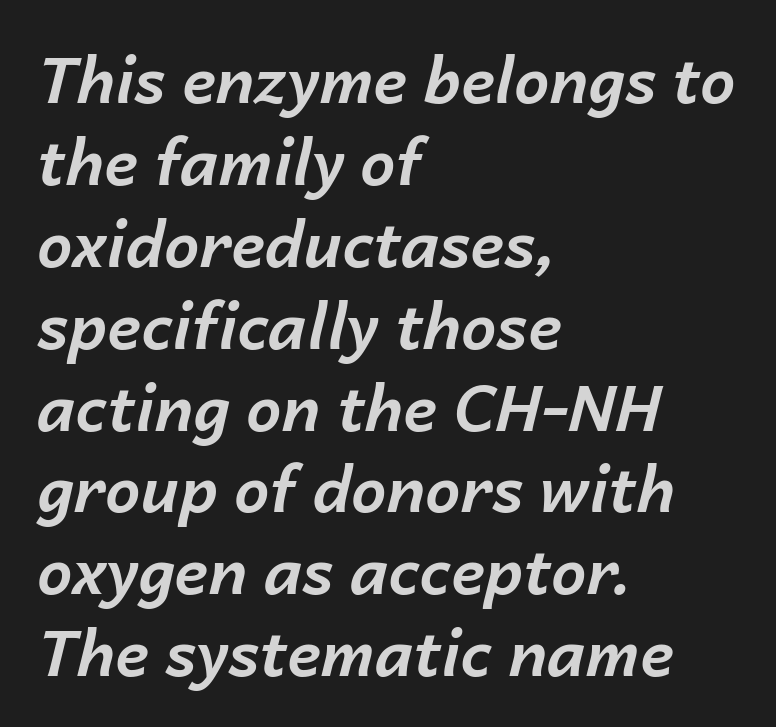
Does the lettering tilt? It does — this is italic. The letters sit at their default tracking, neither squeezed nor spread. The compositor pushed each line to the left boundary. Proportional: the letters do not fall into vertical columns. Does the weight exceed regular? Yes, all the way to bold. The block of text has a typical density, with ordinary space between rows.
